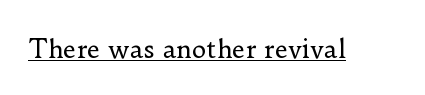
{"italic": "no", "bold": "no", "underline": "yes", "letter_spacing": "normal", "letter_spacing_em": 0.0, "glyph_px": 25}
